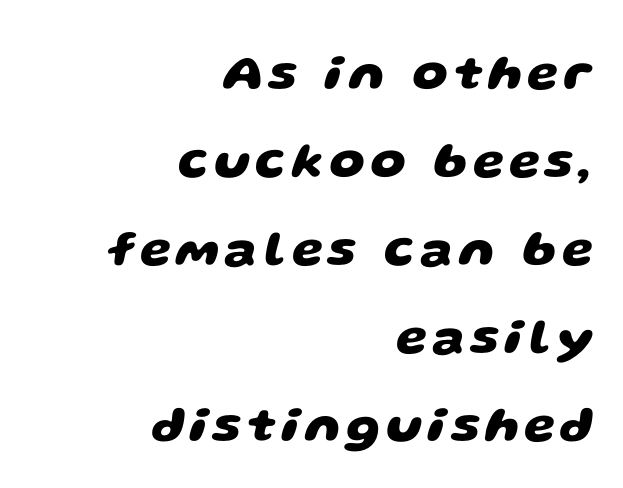
Q: Is the text bold? A: Yes.
Q: Is the typeface a serif or a sans-serif typeface? A: Sans-serif.
Q: Is the text underlined? A: No.
Q: How is the paragraph aligned? A: Right-aligned.
Q: Width (condensed, normal, or wide)? A: Wide.
Q: Stroke contrast? A: Low.
Q: x-height? A: Large.
Q: Monospaced? A: No.
